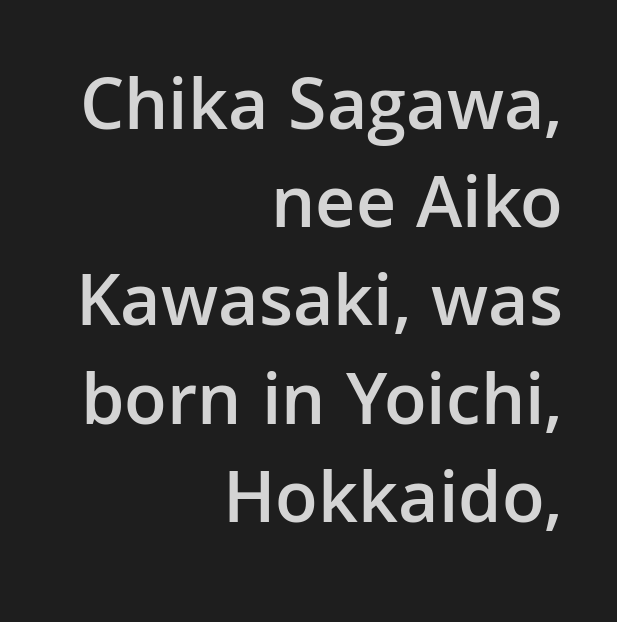
Students, note that the glyphs here touch the page at normal intervals. A typesetter would call this leading conventional body-copy spacing. Glance below the letters and you will spot only blank space. Designer's note — italics off, roman on. The passage shown is typed in a proportional face where columns would drift.
